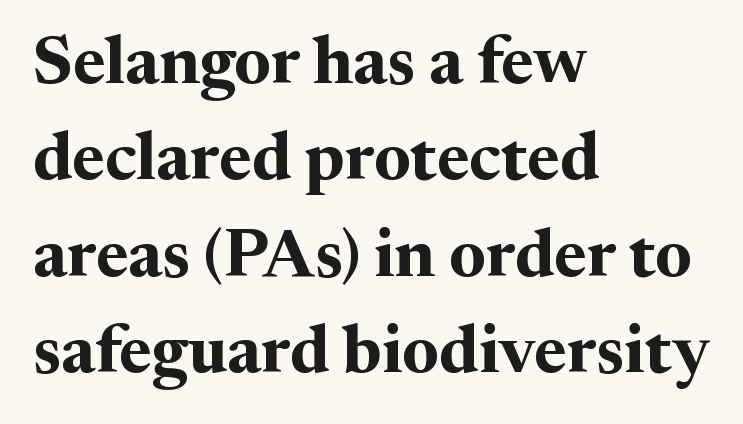
{"serif": "yes", "italic": "no", "bold": "yes", "weight": "bold", "width": "normal", "stroke_contrast": "medium", "x_height": "medium", "monospaced": "no", "underline": "no", "align": "left", "line_spacing": "normal", "line_spacing_ratio": 1.44, "letter_spacing": "normal", "letter_spacing_em": 0.0, "glyph_px": 67}
